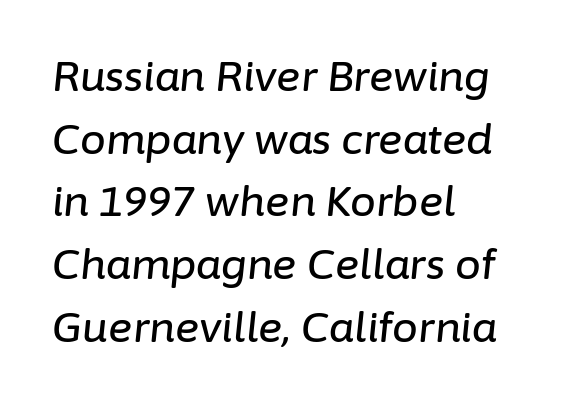
The image shows 41 px text type, italic (leaning right); set left-aligned, normal line spacing (1.53x), normal letter spacing, not underlined; low stroke contrast and a medium x-height.
